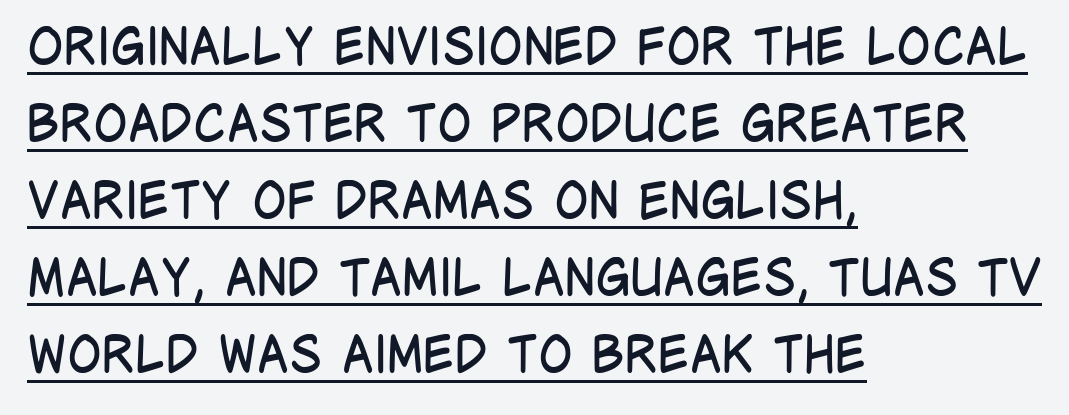
Q: Is the text bold? A: No.
Q: Is the text italic (slanted)? A: No, it is upright.
Q: Is the typeface a serif or a sans-serif typeface? A: Sans-serif.
Q: Is the text underlined? A: Yes.
Q: How is the paragraph aligned? A: Left-aligned.
Q: Is the spacing between letters normal or unusually wide? A: Normal.
Q: Is the spacing between lines tight, normal or loose? A: Normal.
Q: Width (condensed, normal, or wide)? A: Condensed.
Q: Stroke contrast? A: Low.
Q: x-height? A: Large.
Q: Monospaced? A: No.
